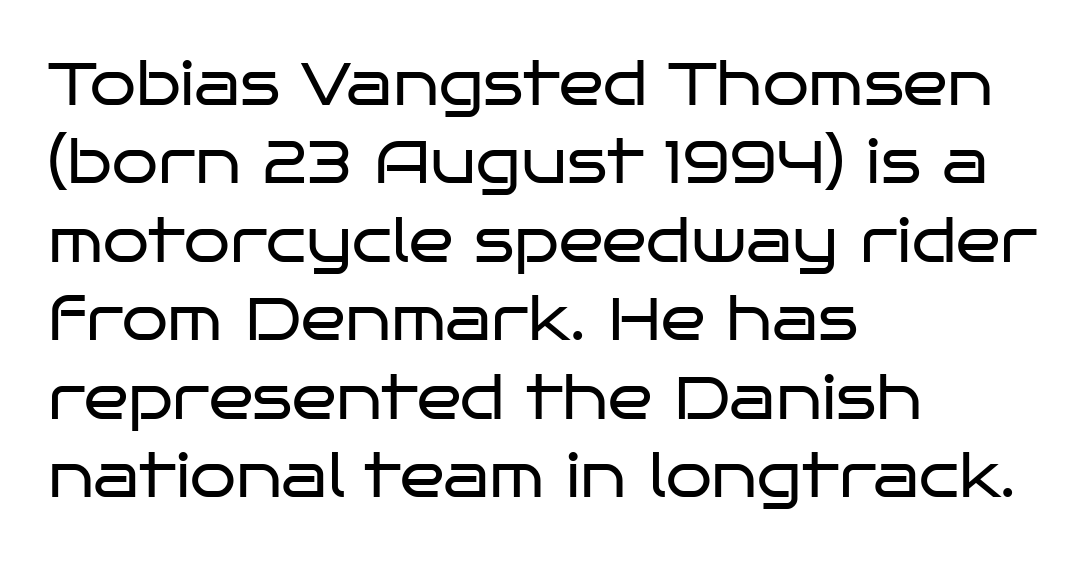
Q: Is the text bold? A: No.
Q: Is the text italic (slanted)? A: No, it is upright.
Q: Is the typeface a serif or a sans-serif typeface? A: Sans-serif.
Q: Is the text underlined? A: No.
Q: How is the paragraph aligned? A: Left-aligned.
Q: Is the spacing between letters normal or unusually wide? A: Normal.
Q: Is the spacing between lines tight, normal or loose? A: Normal.
Q: Width (condensed, normal, or wide)? A: Wide.
Q: Stroke contrast? A: Low.
Q: x-height? A: Large.
Q: Monospaced? A: No.
